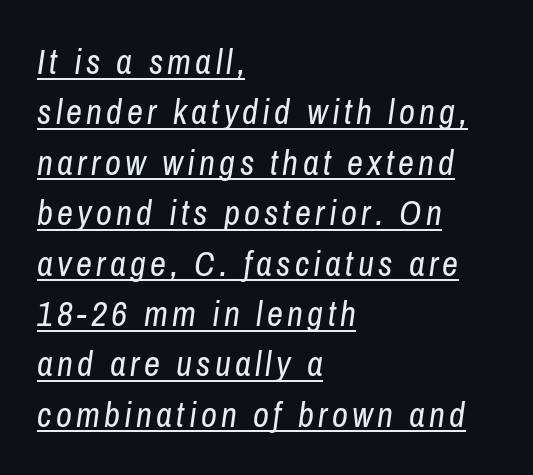
{"italic": "yes", "lean": "right", "slant_degrees": 8, "bold": "no", "weight": "regular", "width": "condensed", "stroke_contrast": "low", "x_height": "medium", "monospaced": "no", "underline": "yes", "align": "left", "line_spacing": "normal", "line_spacing_ratio": 1.44, "glyph_px": 35}
